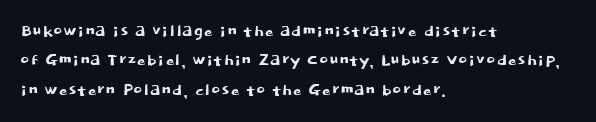
Reading down the block, your eye returns to a fixed left position each line. The type sits square on the baseline with zero lean. The space directly below the letters is spotless. Notice how descenders clear the ascenders below comfortably — that's standard leading. Each word holds together tightly as a unit, with standard inter-letter gaps.
